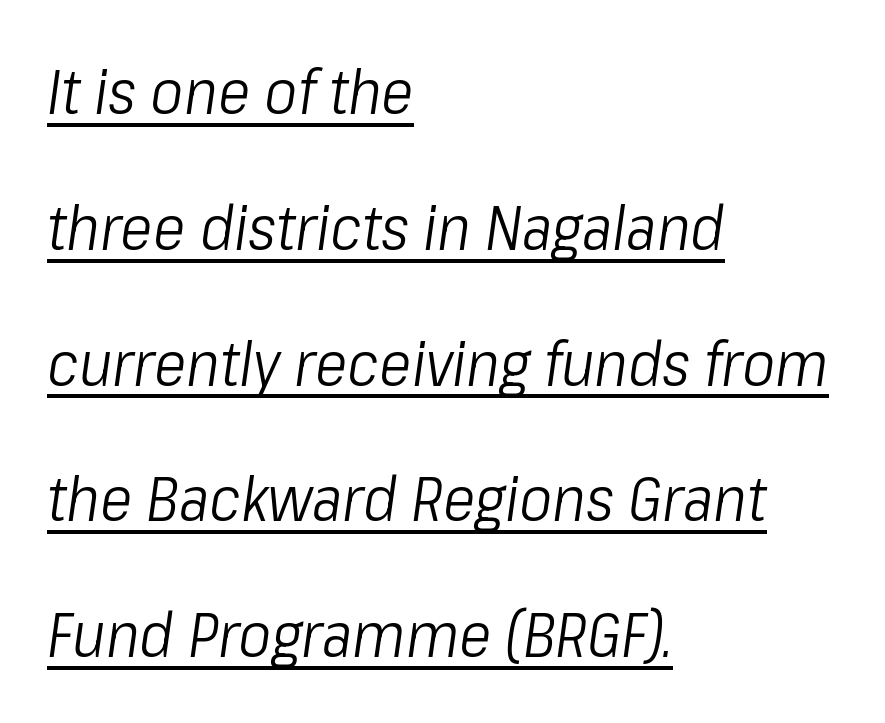
The image shows 62 px light, condensed type, italic (leaning right); set left-aligned, loose line spacing (2.19x), normal letter spacing, underlined; low stroke contrast and a medium x-height.
